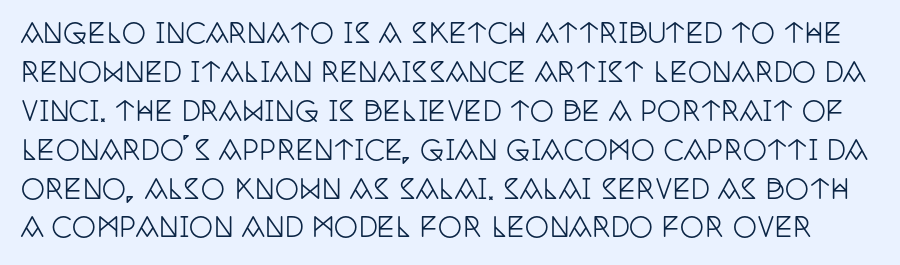
The specimen omits any rule beneath the text block's lines. Characters follow at the spacing the type designer built in. Do the letters lean? They stand straight. Quick note: interline space is typical.
